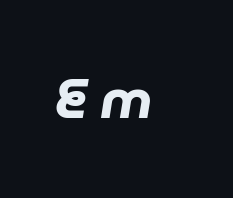
Q: Is the text bold? A: Yes.
Q: Is the text italic (slanted)? A: Yes, it leans right by about 9 degrees.
Q: Is the text underlined? A: No.
Q: Is the spacing between letters normal or unusually wide? A: Unusually wide.
Q: Width (condensed, normal, or wide)? A: Normal.
Q: Stroke contrast? A: Low.
Q: x-height? A: Medium.
Q: Monospaced? A: No.
